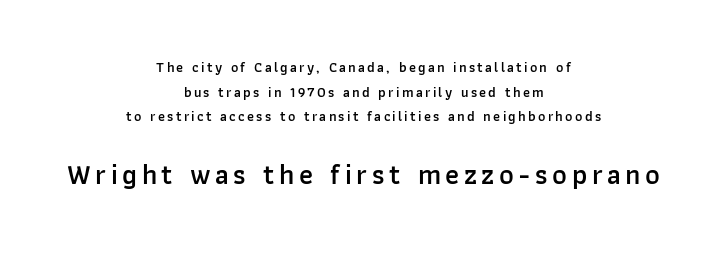
{"serif": "no", "italic": "no", "bold": "semi", "weight": "semibold", "width": "normal", "stroke_contrast": "low", "x_height": "medium", "monospaced": "no", "underline": "no", "align": "center", "line_spacing_ratio": 1.76, "larger_block": "second", "size_ratio": 2.0, "glyph_px": 28}
